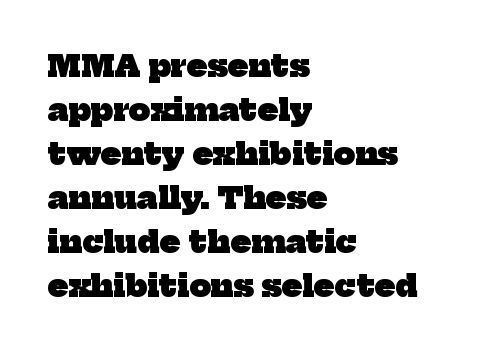
The image shows 30 px heavy serif type; set left-aligned, normal line spacing (1.47x), normal letter spacing, not underlined; low stroke contrast and a medium x-height.
